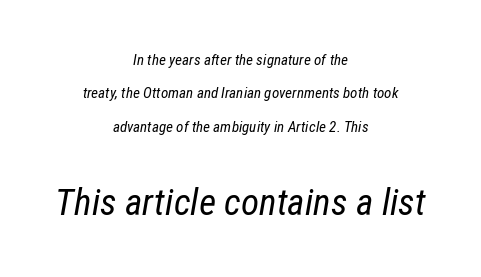
Q: Is the text bold? A: No.
Q: Is the text italic (slanted)? A: Yes, it leans right by about 12 degrees.
Q: Is the text underlined? A: No.
Q: How is the paragraph aligned? A: Centered.
Q: Is the spacing between letters normal or unusually wide? A: Normal.
Q: Is the spacing between lines tight, normal or loose? A: Loose.
Q: Which block of text is set in a larger size, the first (top) or the second (bottom)? A: The second (bottom) one.
Q: Width (condensed, normal, or wide)? A: Condensed.
Q: Stroke contrast? A: Low.
Q: x-height? A: Medium.
Q: Monospaced? A: No.
